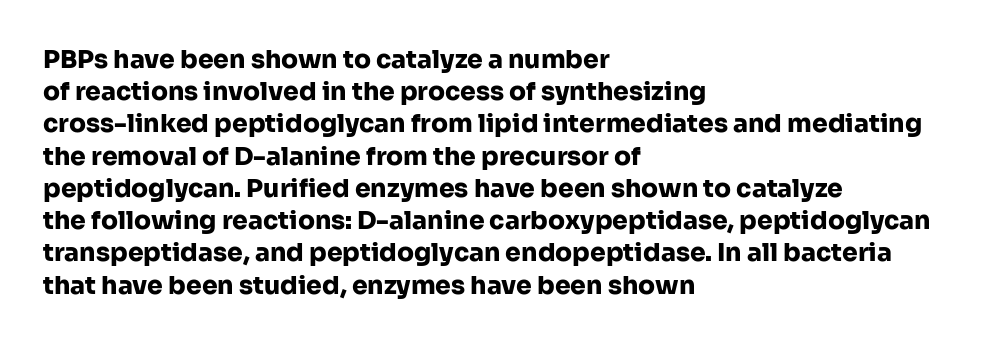
{"italic": "no", "bold": "yes", "underline": "no", "align": "left", "line_spacing": "normal", "line_spacing_ratio": 1.29, "letter_spacing": "normal", "letter_spacing_em": 0.0, "glyph_px": 25}
